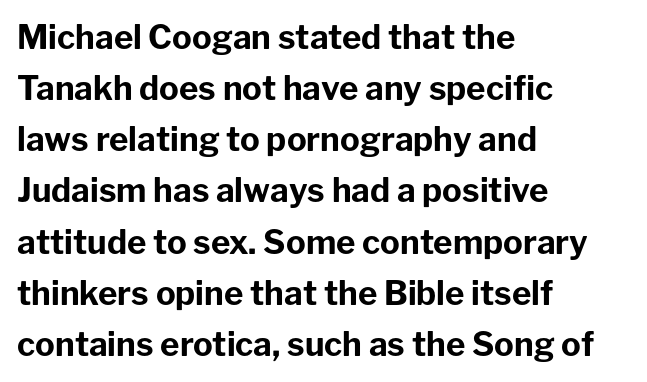
{"serif": "no", "italic": "no", "bold": "yes", "weight": "bold", "width": "normal", "stroke_contrast": "low", "x_height": "medium", "monospaced": "no", "underline": "no", "align": "left", "line_spacing": "normal", "line_spacing_ratio": 1.55, "letter_spacing": "normal", "letter_spacing_em": 0.0, "glyph_px": 33}
